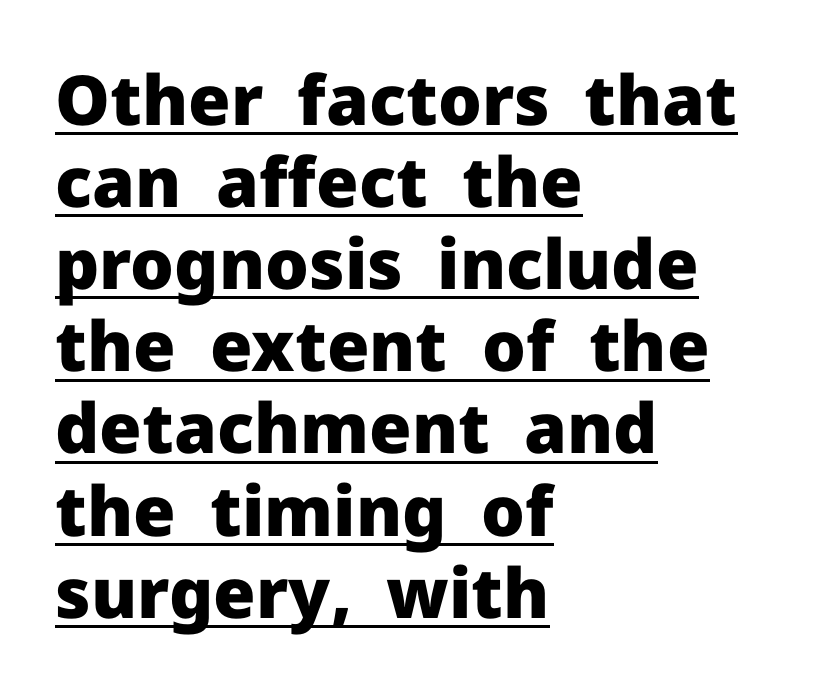
Q: Is the text bold? A: Yes.
Q: Is the text italic (slanted)? A: No, it is upright.
Q: Is the typeface a serif or a sans-serif typeface? A: Sans-serif.
Q: Is the text underlined? A: Yes.
Q: How is the paragraph aligned? A: Left-aligned.
Q: Is the spacing between letters normal or unusually wide? A: Normal.
Q: Width (condensed, normal, or wide)? A: Normal.
Q: Stroke contrast? A: Low.
Q: x-height? A: Medium.
Q: Monospaced? A: No.
